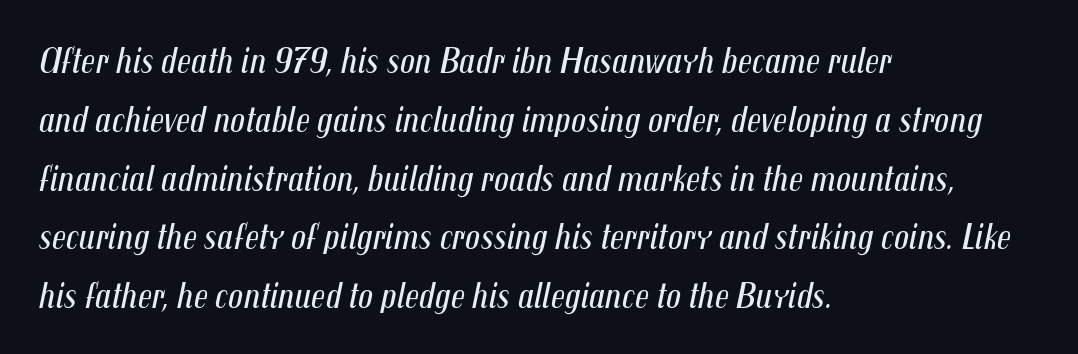
The image shows 37 px regular-weight, condensed type, italic (leaning right); set left-aligned, normal line spacing (1.59x), normal letter spacing, not underlined; medium stroke contrast and a medium x-height.
